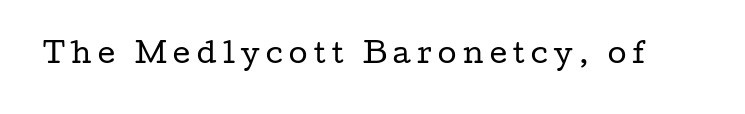
Q: Is the text bold? A: No.
Q: Is the text italic (slanted)? A: No, it is upright.
Q: Is the text underlined? A: No.
Q: Is the spacing between letters normal or unusually wide? A: Unusually wide.
